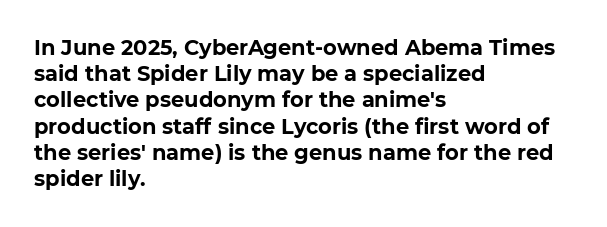
Q: Is the text bold? A: Yes.
Q: Is the text italic (slanted)? A: No, it is upright.
Q: Is the text underlined? A: No.
Q: How is the paragraph aligned? A: Left-aligned.
Q: Is the spacing between letters normal or unusually wide? A: Normal.
Q: Is the spacing between lines tight, normal or loose? A: Normal.
